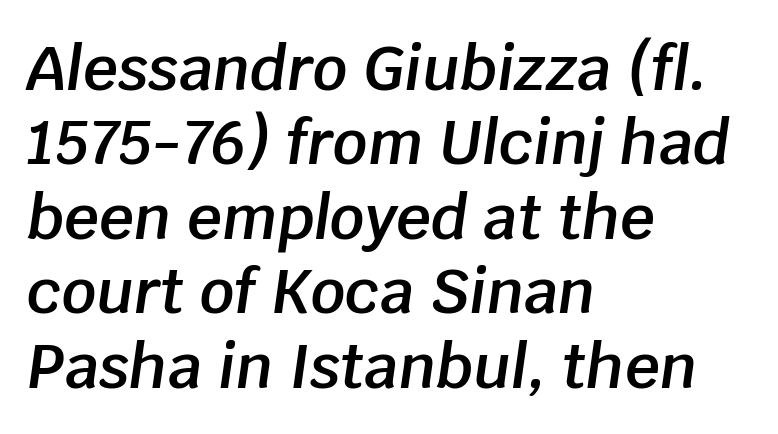
Q: Is the text bold? A: Semi-bold.
Q: Is the text italic (slanted)? A: Yes, it leans right by about 8 degrees.
Q: Is the text underlined? A: No.
Q: How is the paragraph aligned? A: Left-aligned.
Q: Is the spacing between letters normal or unusually wide? A: Normal.
Q: Width (condensed, normal, or wide)? A: Normal.
Q: Stroke contrast? A: Low.
Q: x-height? A: Large.
Q: Monospaced? A: No.
